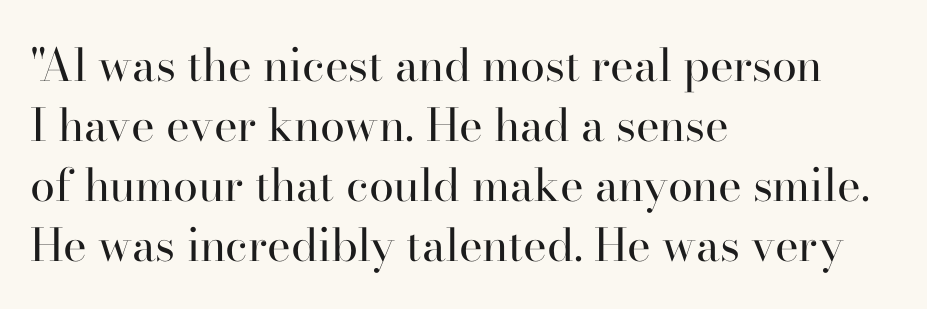
Heaviness? Minimal to ordinary, like unemphasized prose. The typesetter chose a ragged-right arrangement here. The line-height multiplier appears to be the usual default. Old-style or modern, the face here clearly has serifs.
